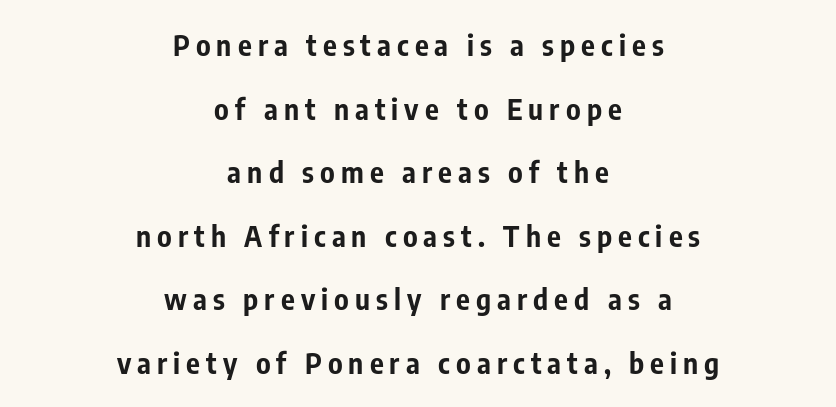
Q: Is the text bold? A: Yes.
Q: Is the text italic (slanted)? A: No, it is upright.
Q: Is the typeface a serif or a sans-serif typeface? A: Sans-serif.
Q: Is the text underlined? A: No.
Q: How is the paragraph aligned? A: Centered.
Q: Is the spacing between letters normal or unusually wide? A: Unusually wide.
Q: Is the spacing between lines tight, normal or loose? A: Loose.
Q: Width (condensed, normal, or wide)? A: Condensed.
Q: Stroke contrast? A: Low.
Q: x-height? A: Medium.
Q: Monospaced? A: No.
